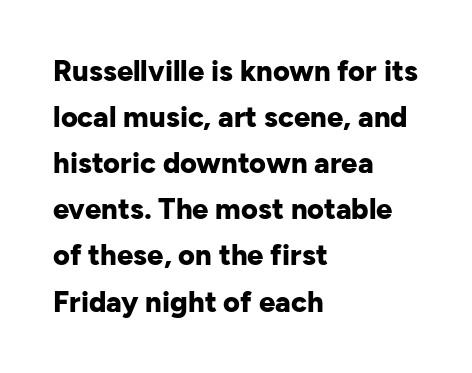
Q: Is the text bold? A: Yes.
Q: Is the text italic (slanted)? A: No, it is upright.
Q: Is the typeface a serif or a sans-serif typeface? A: Sans-serif.
Q: Is the text underlined? A: No.
Q: How is the paragraph aligned? A: Left-aligned.
Q: Is the spacing between letters normal or unusually wide? A: Normal.
Q: Is the spacing between lines tight, normal or loose? A: Normal.
Q: Width (condensed, normal, or wide)? A: Normal.
Q: Stroke contrast? A: Low.
Q: x-height? A: Medium.
Q: Monospaced? A: No.
